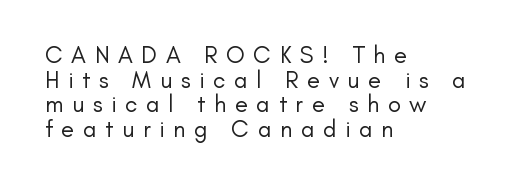
Summary of weight: not heavy and not bold. Letter spacing: wide. Leading: reduced. The passage is arranged the way most books set body copy — flush left.
